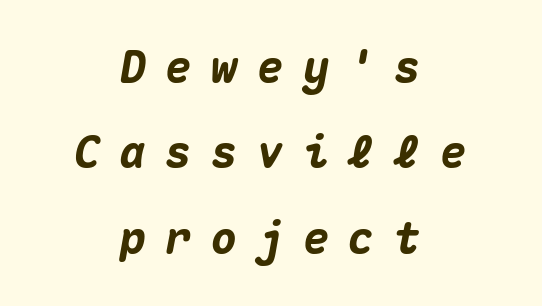
Caption: multi-line text, centered on the measure. Rendered with sloped, italic letterforms. Decoration check: the copy has no underline. These words are printed bold, with thick strokes throughout. How would I describe the line gaps? Wide and relaxed.
